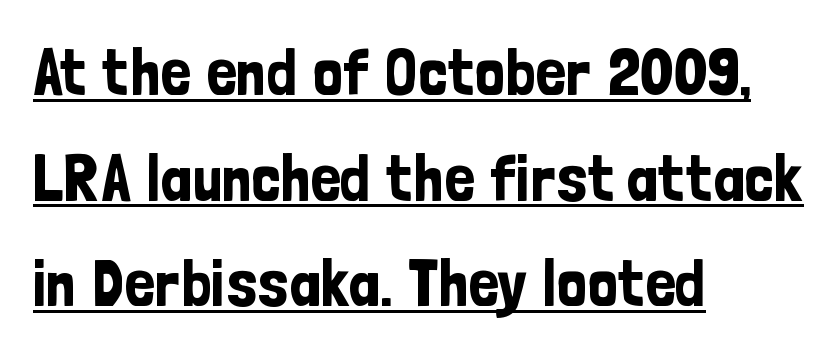
Q: Is the text italic (slanted)? A: No, it is upright.
Q: Is the typeface a serif or a sans-serif typeface? A: Sans-serif.
Q: Is the text underlined? A: Yes.
Q: How is the paragraph aligned? A: Left-aligned.
Q: Is the spacing between letters normal or unusually wide? A: Normal.
Q: Is the spacing between lines tight, normal or loose? A: Normal.
Q: Width (condensed, normal, or wide)? A: Condensed.
Q: Stroke contrast? A: Low.
Q: x-height? A: Medium.
Q: Monospaced? A: No.
